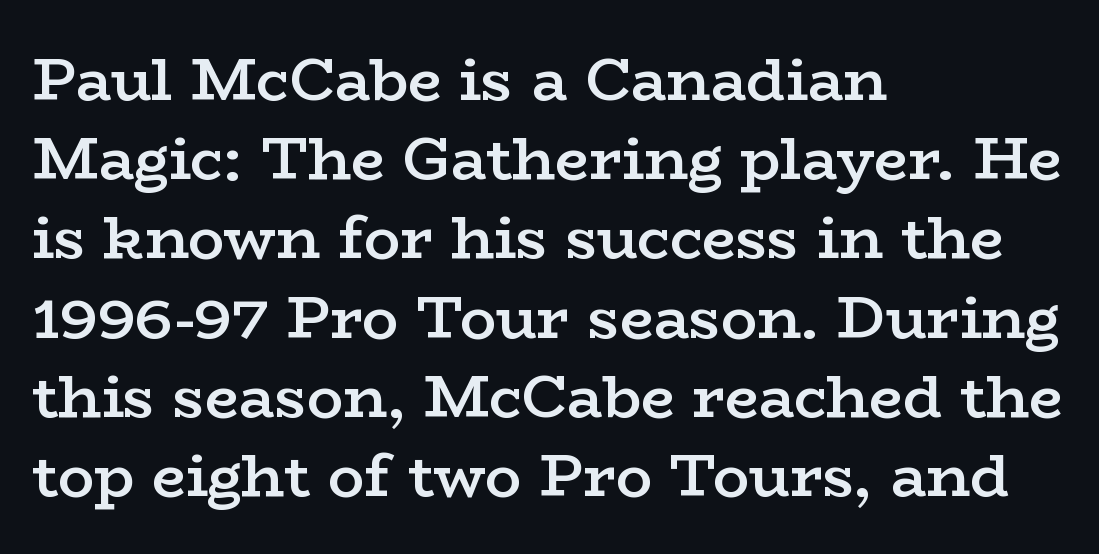
Q: Is the text bold? A: Semi-bold.
Q: Is the text italic (slanted)? A: No, it is upright.
Q: Is the typeface a serif or a sans-serif typeface? A: Serif.
Q: Is the text underlined? A: No.
Q: How is the paragraph aligned? A: Left-aligned.
Q: Is the spacing between letters normal or unusually wide? A: Normal.
Q: Is the spacing between lines tight, normal or loose? A: Normal.
Q: Width (condensed, normal, or wide)? A: Wide.
Q: Stroke contrast? A: Low.
Q: x-height? A: Medium.
Q: Monospaced? A: No.
